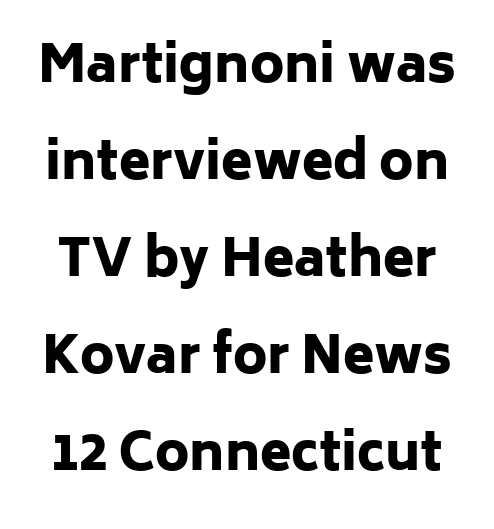
The designer dialed line spacing up above the default. The lettering holds an erect, upright posture throughout. Proportional: the letters do not fall into vertical columns. Chunky letters — that's bold for sure. Typographically, this falls in the sans-serif category. Only glyphs here, with clear space below each row.
